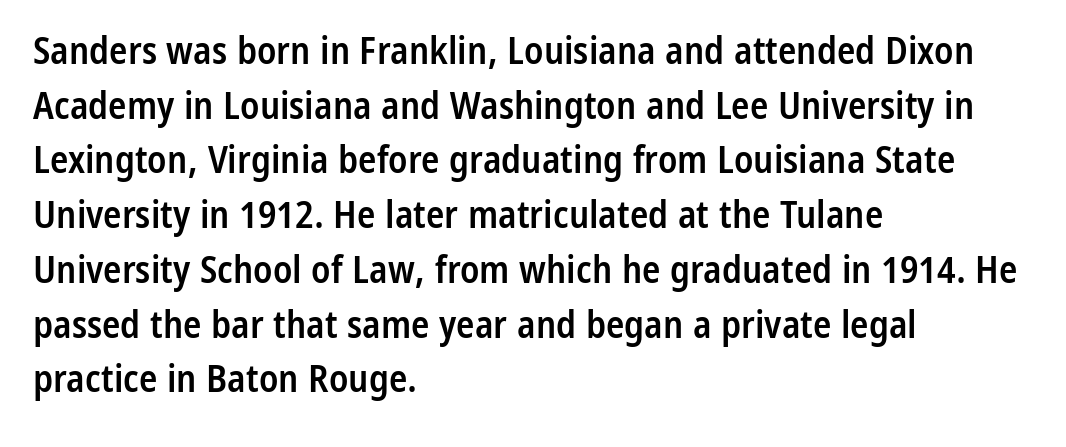
Q: Is the text bold? A: Semi-bold.
Q: Is the text italic (slanted)? A: No, it is upright.
Q: Is the typeface a serif or a sans-serif typeface? A: Sans-serif.
Q: Is the text underlined? A: No.
Q: How is the paragraph aligned? A: Left-aligned.
Q: Is the spacing between letters normal or unusually wide? A: Normal.
Q: Is the spacing between lines tight, normal or loose? A: Normal.
Q: Width (condensed, normal, or wide)? A: Condensed.
Q: Stroke contrast? A: Low.
Q: x-height? A: Medium.
Q: Monospaced? A: No.
